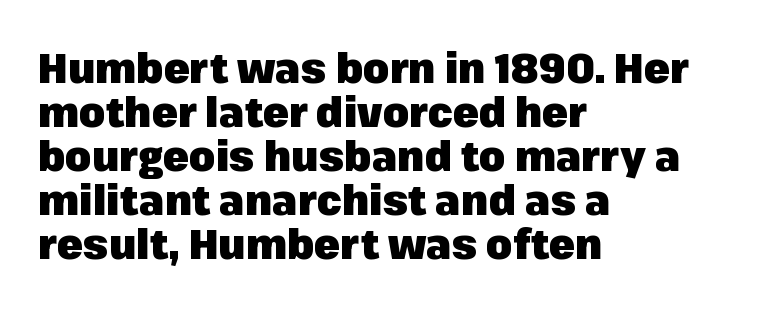
Q: Is the text bold? A: Yes.
Q: Is the text italic (slanted)? A: No, it is upright.
Q: Is the typeface a serif or a sans-serif typeface? A: Sans-serif.
Q: Is the text underlined? A: No.
Q: How is the paragraph aligned? A: Left-aligned.
Q: Is the spacing between letters normal or unusually wide? A: Normal.
Q: Is the spacing between lines tight, normal or loose? A: Tight.
Q: Width (condensed, normal, or wide)? A: Normal.
Q: Stroke contrast? A: Low.
Q: x-height? A: Medium.
Q: Monospaced? A: No.
